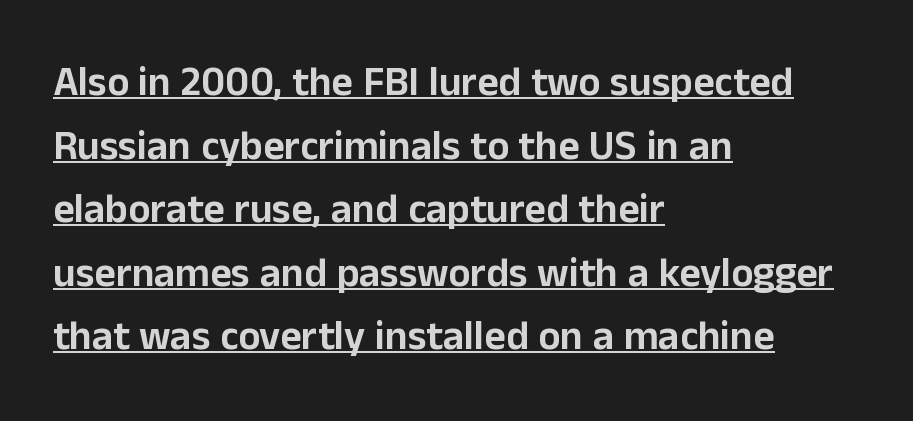
The image shows 41 px sans-serif type, upright; set left-aligned, normal line spacing (1.55x), normal letter spacing, underlined; low stroke contrast and a medium x-height.
